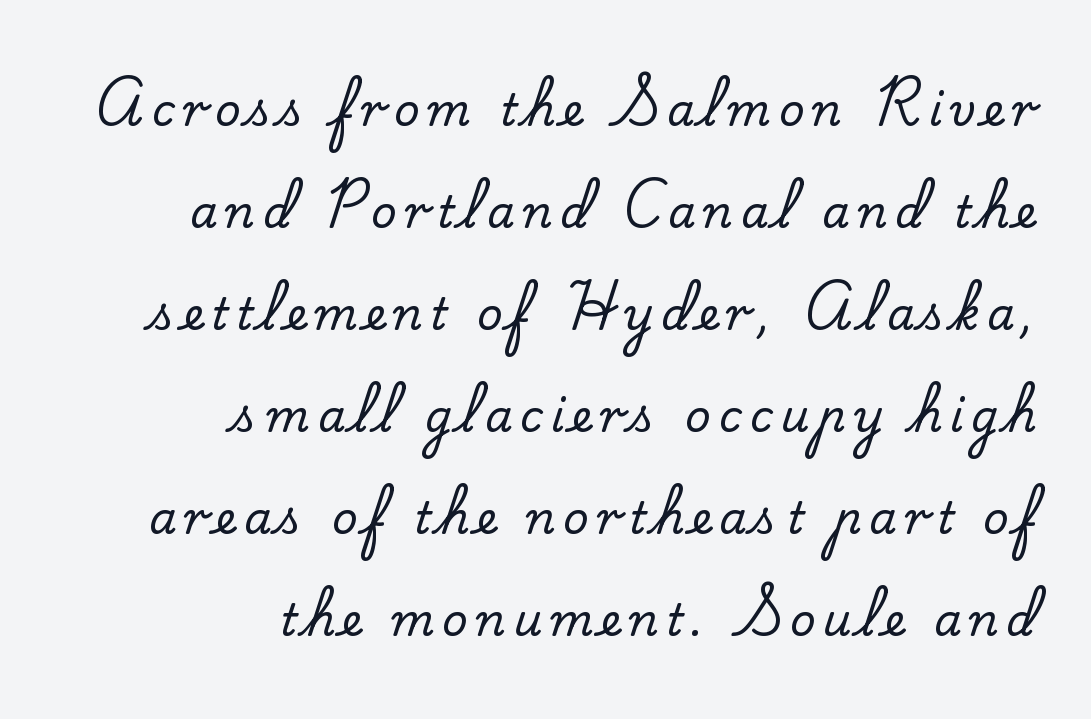
{"serif": "yes", "width": "normal", "stroke_contrast": "low", "x_height": "small", "monospaced": "no", "underline": "no", "align": "right", "line_spacing": "loose", "line_spacing_ratio": 2.32, "glyph_px": 44}
